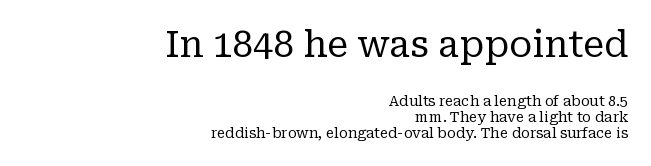
{"serif": "yes", "italic": "no", "bold": "no", "weight": "regular", "width": "normal", "stroke_contrast": "low", "x_height": "medium", "monospaced": "no", "underline": "no", "align": "right", "line_spacing": "tight", "line_spacing_ratio": 1.15, "letter_spacing": "normal", "letter_spacing_em": 0.0, "larger_block": "first", "size_ratio": 2.57, "glyph_px": 36}
